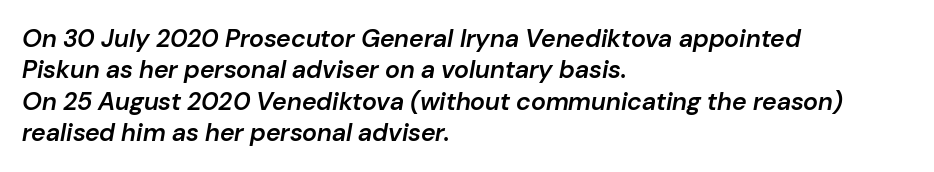
Letters rest on an invisible, unmarked baseline. Left-aligned paragraph, ragged on the right. The face used here is rendered with its standard letterfit. Observe the lean: these are italic letterforms. Bold? Not quite — semibold, heavier than regular but stopping short.
